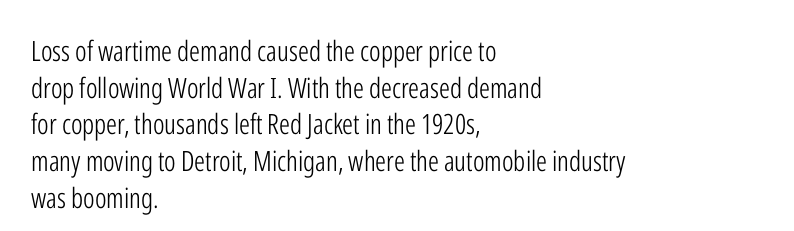
Q: Is the text bold? A: No.
Q: Is the text italic (slanted)? A: No, it is upright.
Q: Is the typeface a serif or a sans-serif typeface? A: Sans-serif.
Q: Is the text underlined? A: No.
Q: How is the paragraph aligned? A: Left-aligned.
Q: Is the spacing between letters normal or unusually wide? A: Normal.
Q: Is the spacing between lines tight, normal or loose? A: Normal.
Q: Width (condensed, normal, or wide)? A: Condensed.
Q: Stroke contrast? A: Low.
Q: x-height? A: Medium.
Q: Monospaced? A: No.
